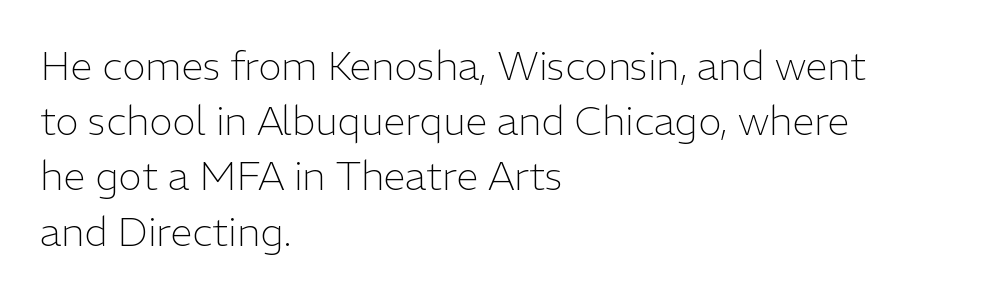
Are there feet on the stems? There aren't — it's a sans. Standard letterfit; no display-style spreading of the glyphs. In terms of leading, this rendering sits right in the middle. Ascenders rise straight up at ninety degrees.
